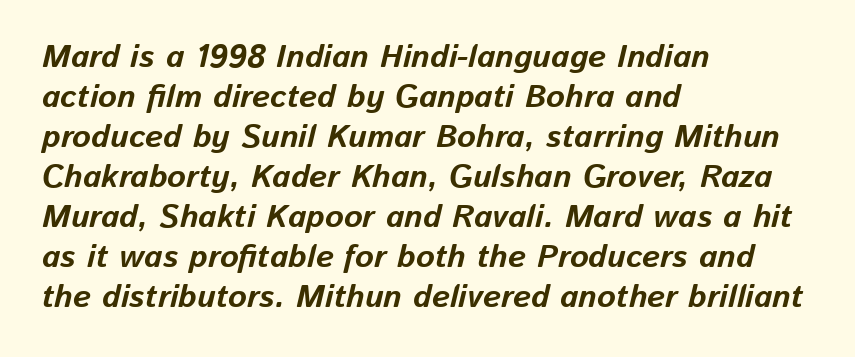
Horizontal alignment here is leftward, the default for most running prose. Leading: standard. This sample has the flowing, uneven cadence of proportional lettering. Posture: slanted. The string is rendered with underlining switched off.
